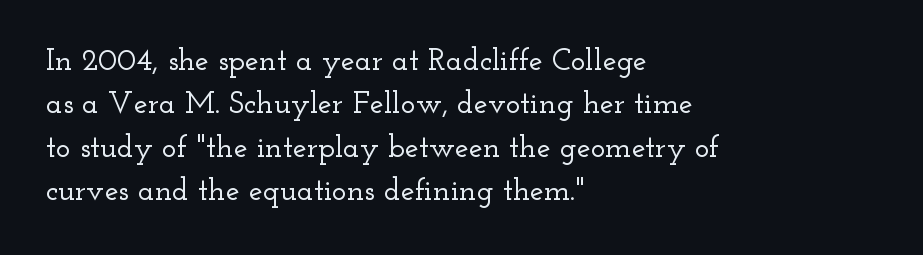
{"serif": "yes", "italic": "no", "width": "wide", "stroke_contrast": "low", "x_height": "small", "monospaced": "no", "underline": "no", "align": "left", "line_spacing": "normal", "line_spacing_ratio": 1.4, "letter_spacing": "normal", "letter_spacing_em": 0.0, "glyph_px": 31}
